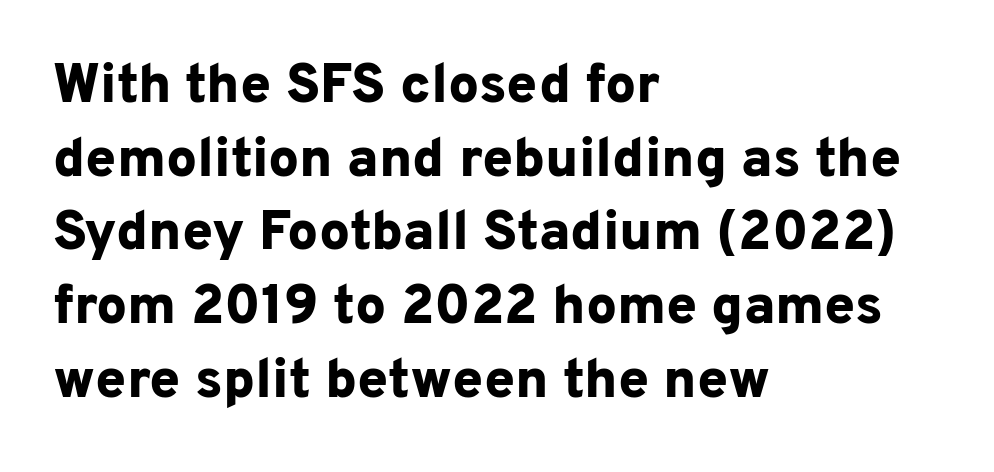
Q: Is the text bold? A: Yes.
Q: Is the text italic (slanted)? A: No, it is upright.
Q: Is the typeface a serif or a sans-serif typeface? A: Sans-serif.
Q: Is the text underlined? A: No.
Q: How is the paragraph aligned? A: Left-aligned.
Q: Is the spacing between letters normal or unusually wide? A: Normal.
Q: Is the spacing between lines tight, normal or loose? A: Normal.
Q: Width (condensed, normal, or wide)? A: Normal.
Q: Stroke contrast? A: Low.
Q: x-height? A: Medium.
Q: Monospaced? A: No.
